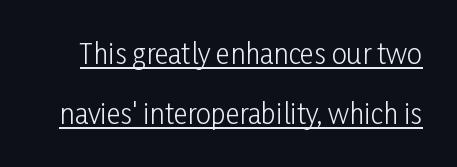
The image shows 27 px text type, upright; set loose line spacing (2.24x), normal letter spacing, underlined.
